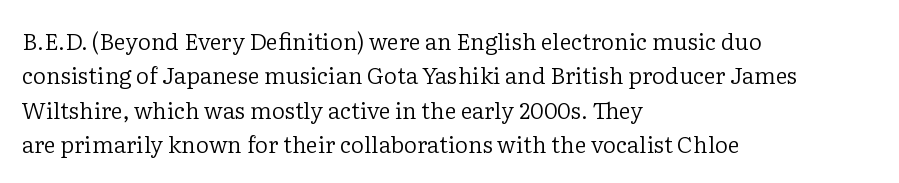
The vertical gap from one line to the next is medium. These lines were composed using upright roman letters. Horizontal alignment here is leftward, the default for most running prose. The gaps between neighbouring characters are ordinary and unremarkable. Weight: regular or lighter.
